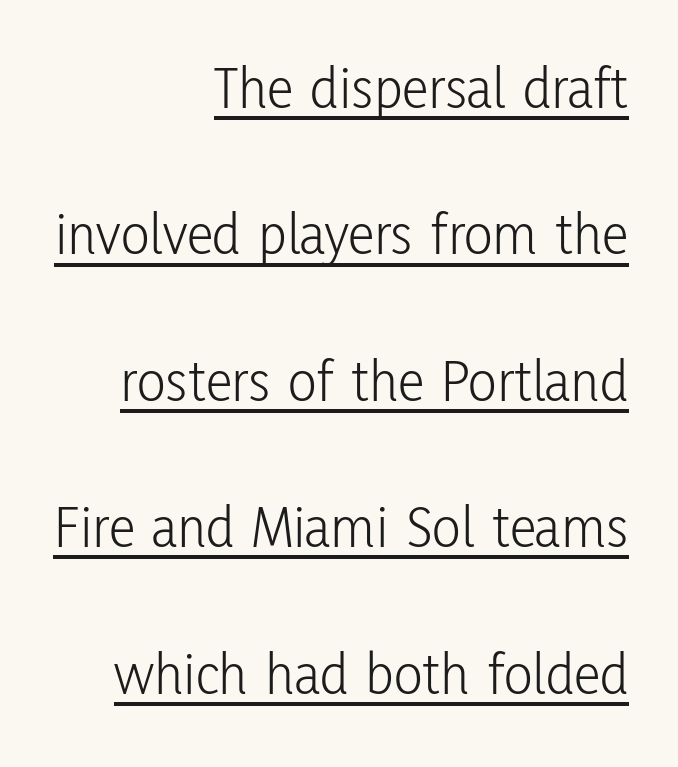
The image shows 60 px light, condensed sans-serif type, upright; set right-aligned, loose line spacing (2.44x), normal letter spacing, underlined; low stroke contrast and a medium x-height.
